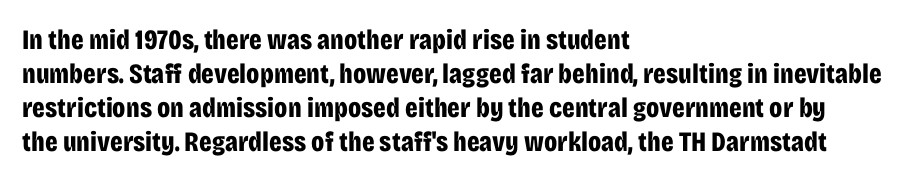
Beneath every word, the page is bare. Is this a fixed-width face? No — the glyphs have proportional, varying widths. Casual observation: everything's shoved over to the left. Does the lettering tilt? It doesn't — this is upright. The face used here is a sans, in the tradition of grotesques and geometrics.
